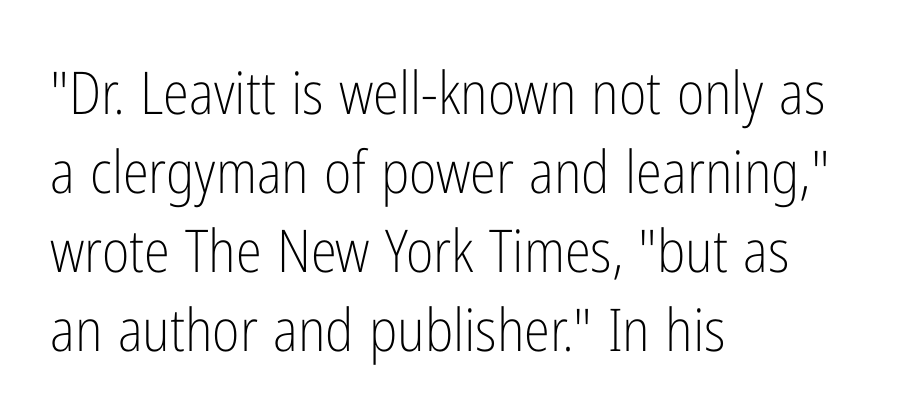
Note the varied advance widths — an 'i' is clearly narrower than an 'm'. Is the type heavy? It reads as light-to-regular instead. Line spacing here is normal. The horizontal fit of the characters is conventional and even. I'd call this a sans setting — the letters go barefoot. This is the regular roman posture of the typeface.
